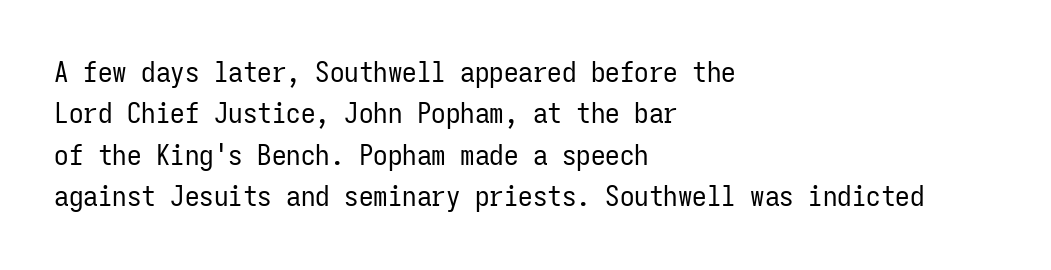
The font's upright variant was chosen for this text. Notice how the passage keeps a crisp vertical edge on the left only. Observe the ordinary spacing: letters are neighbours, not strangers. You could count columns in this text — the font is strictly monospaced.
